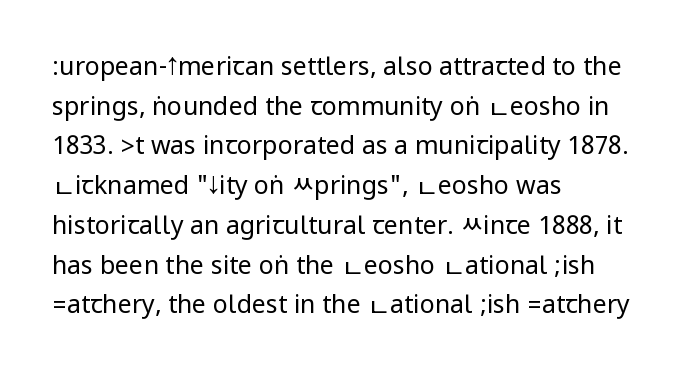
No italicization has been applied; the sample stays upright. Which margin do the lines hug? The left one — the right edge is uneven. Interline gaps are of average width in this sample. Descender tails drop into unmarked territory.
